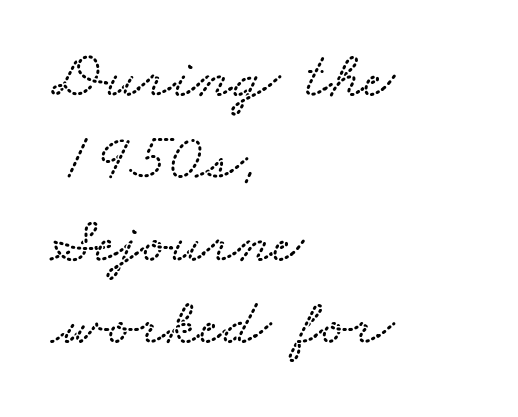
Nobody drew a line under any word here. Compared with typical paragraphs, the rows here are spaced about the same. Think of a printed novel: that variable character pitch is what you see here. The text block is weighted toward the left margin, trailing off unevenly rightward. Default kerning and tracking; the words read as compact shapes.
